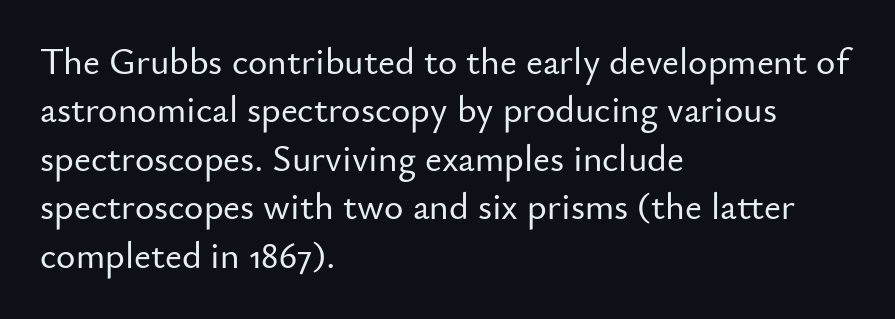
Line spacing here is normal. Letterform terminals end flat and unadorned throughout the passage. The zone under the glyphs is completely vacant. Note the varied advance widths — an 'i' is clearly narrower than an 'm'.
